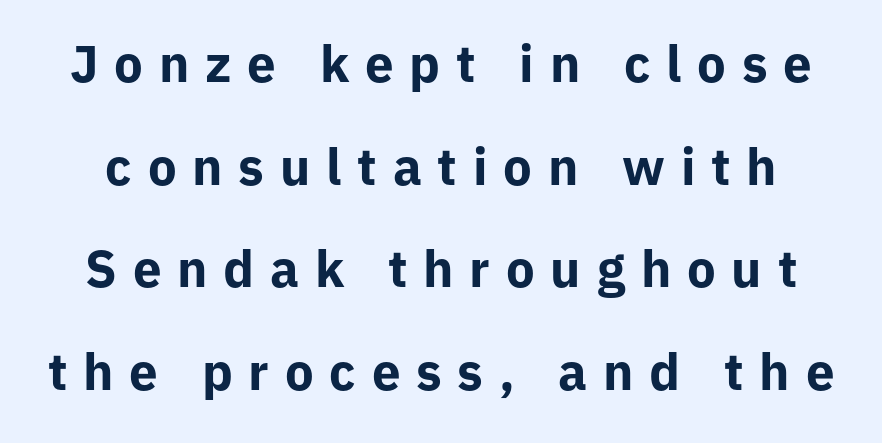
Q: Is the text bold? A: Yes.
Q: Is the text italic (slanted)? A: No, it is upright.
Q: Is the typeface a serif or a sans-serif typeface? A: Sans-serif.
Q: Is the text underlined? A: No.
Q: Is the spacing between letters normal or unusually wide? A: Unusually wide.
Q: Is the spacing between lines tight, normal or loose? A: Loose.
Q: Width (condensed, normal, or wide)? A: Normal.
Q: Stroke contrast? A: Low.
Q: x-height? A: Medium.
Q: Monospaced? A: No.
